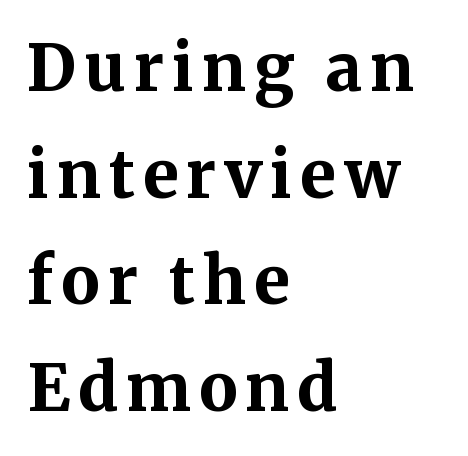
Q: Is the text bold? A: Yes.
Q: Is the text italic (slanted)? A: No, it is upright.
Q: Is the typeface a serif or a sans-serif typeface? A: Serif.
Q: Is the text underlined? A: No.
Q: How is the paragraph aligned? A: Left-aligned.
Q: Is the spacing between lines tight, normal or loose? A: Normal.
Q: Width (condensed, normal, or wide)? A: Normal.
Q: Stroke contrast? A: Medium.
Q: x-height? A: Medium.
Q: Monospaced? A: No.
